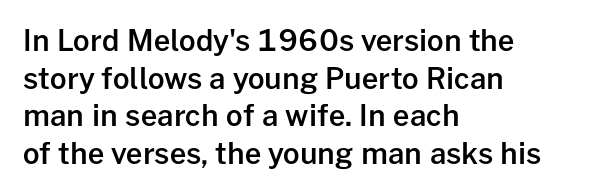
The image shows 29 px semibold sans-serif type, upright; set left-aligned, normal line spacing (1.3x), normal letter spacing, not underlined; low stroke contrast and a medium x-height.
